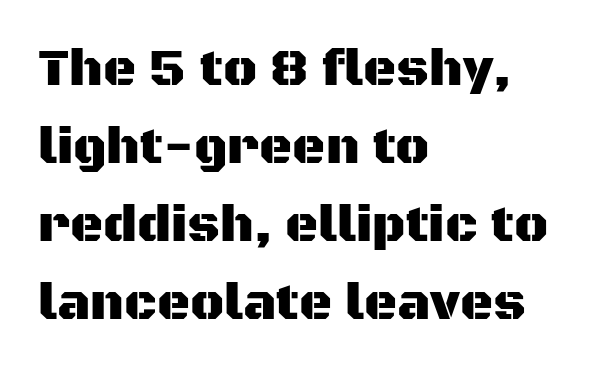
{"serif": "no", "italic": "no", "width": "normal", "stroke_contrast": "medium", "x_height": "large", "monospaced": "no", "underline": "no", "align": "left", "line_spacing": "normal", "line_spacing_ratio": 1.53, "letter_spacing": "normal", "letter_spacing_em": 0.0, "glyph_px": 51}
